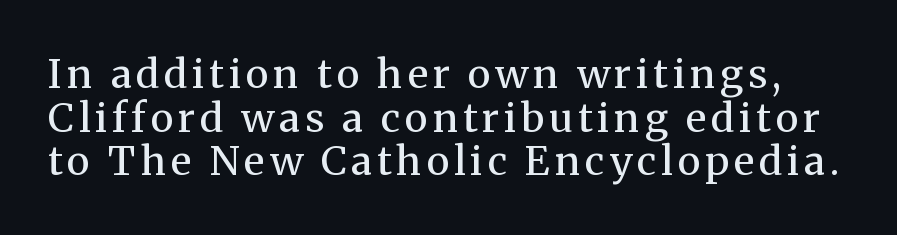
The image shows 40 px regular-weight serif type, upright; set tight line spacing (1.09x), not underlined; medium stroke contrast and a medium x-height.
